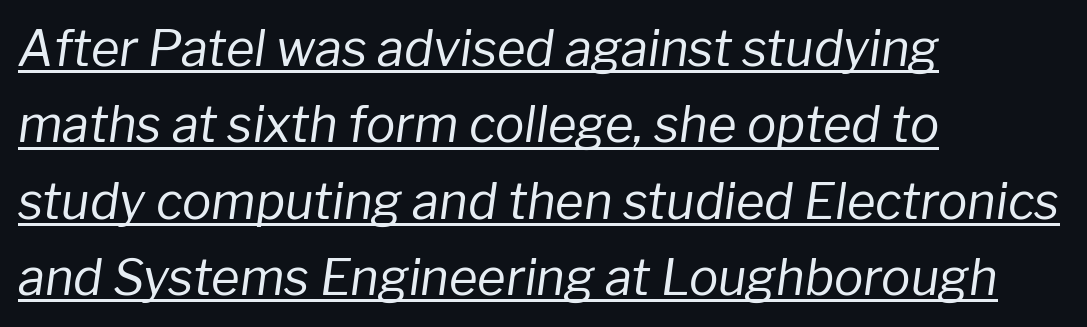
Short note: letters normally spaced. Where is the straight margin? On the left. Weight: in the light-to-regular range. This is oblique type, the kind used for emphasis or titles. Emphasis is given by a line drawn under the lettering.
